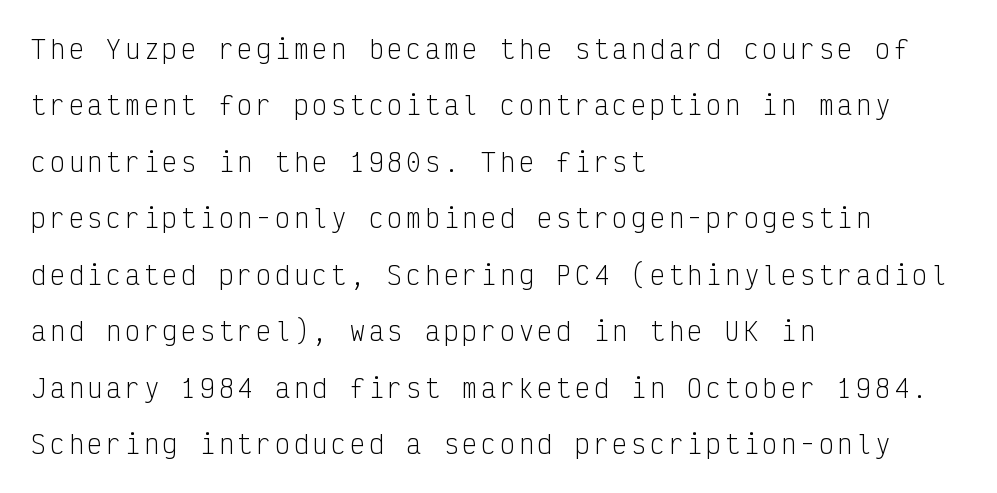
{"italic": "no", "bold": "no", "underline": "no", "align": "left", "line_spacing": "loose", "line_spacing_ratio": 2.26, "glyph_px": 25}
